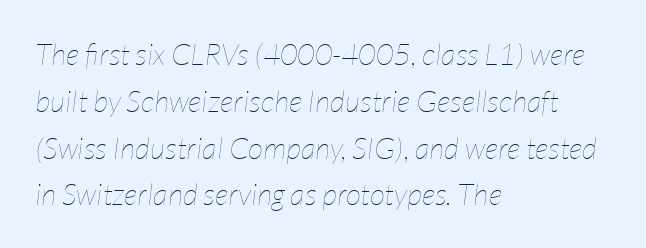
The image shows 30 px thin, condensed type, italic (leaning right); set left-aligned, normal line spacing (1.56x), normal letter spacing, not underlined; low stroke contrast and a medium x-height.
